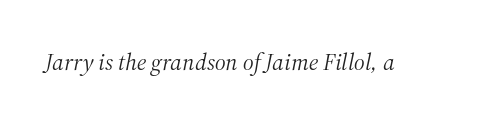
{"italic": "yes", "lean": "right", "slant_degrees": 12, "bold": "no", "underline": "no", "letter_spacing": "normal", "letter_spacing_em": 0.0, "glyph_px": 24}
